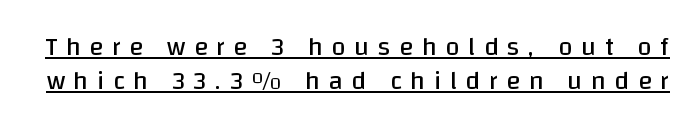
{"italic": "no", "bold": "no", "underline": "yes", "line_spacing": "normal", "line_spacing_ratio": 1.3, "letter_spacing": "wide", "letter_spacing_em": 0.33, "glyph_px": 26}
